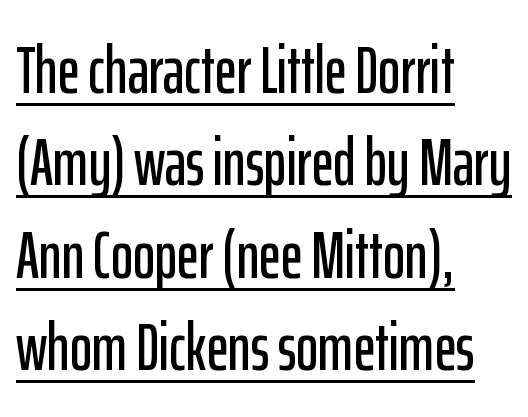
Q: Is the text italic (slanted)? A: No, it is upright.
Q: Is the typeface a serif or a sans-serif typeface? A: Sans-serif.
Q: Is the text underlined? A: Yes.
Q: How is the paragraph aligned? A: Left-aligned.
Q: Is the spacing between letters normal or unusually wide? A: Normal.
Q: Is the spacing between lines tight, normal or loose? A: Normal.
Q: Width (condensed, normal, or wide)? A: Condensed.
Q: Stroke contrast? A: Low.
Q: x-height? A: Medium.
Q: Monospaced? A: No.
